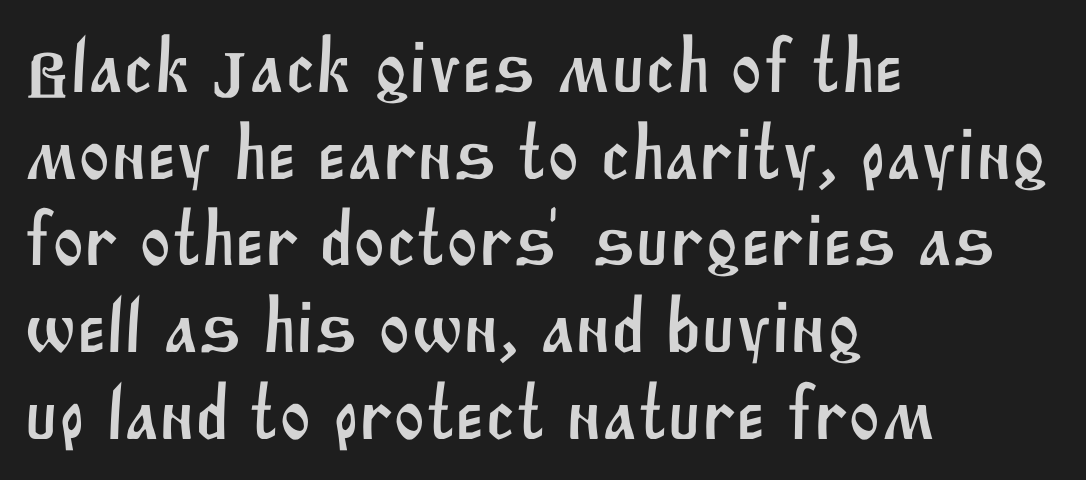
Here the designer chose a conventional face with non-uniform glyph widths. These lines stack with their left ends in a neat column. Baseline-to-baseline distance is barely more than the letter height. The horizontal fit of the characters is conventional and even. Bare-footed words on every line. Check where the strokes stop: nothing finishes them off — pure sans.
